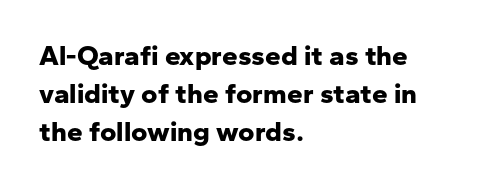
The image shows 28 px bold sans-serif type, upright; set left-aligned, normal line spacing (1.35x), normal letter spacing, not underlined; low stroke contrast and a medium x-height.
